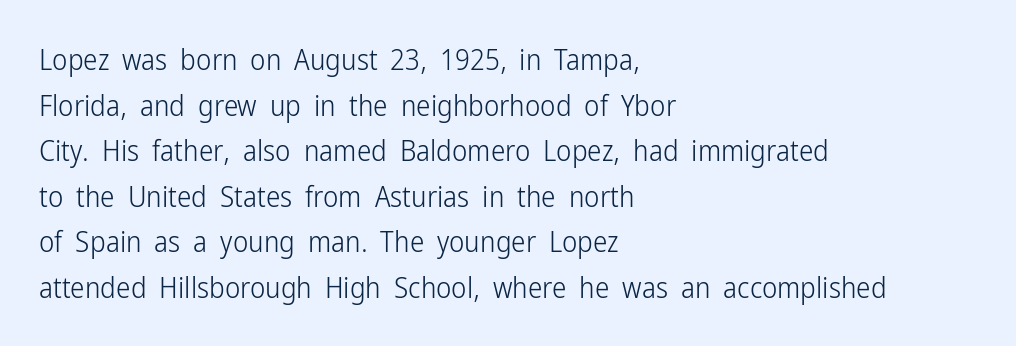
Leading: standard. This sample has the flowing, uneven cadence of proportional lettering. No chunkiness to these letters — they're not bold. Underlining? Definitely not there. Inter-character spacing is left at the font's built-in metrics.
